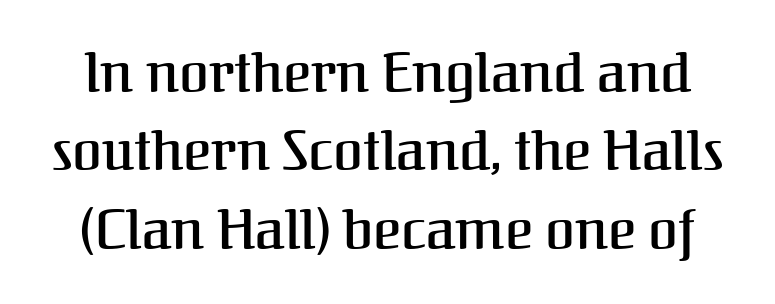
If you measured baseline to baseline, you'd find a middling distance. The words here are not underlined. Character widths vary here, with narrow letters taking less room than wide ones. There is no visible air inserted between adjacent glyphs. Font category for this specimen: serif.
